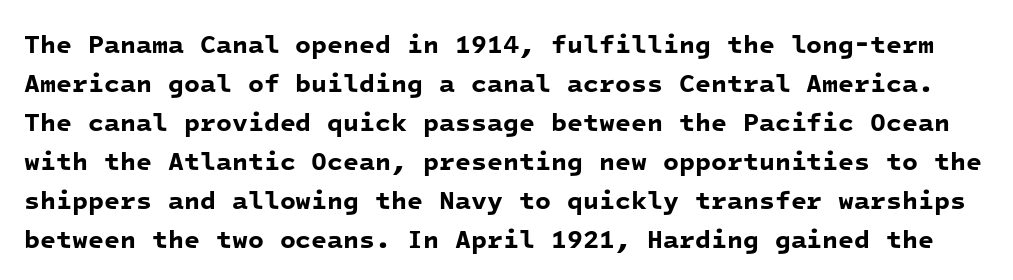
{"bold": "yes", "underline": "no", "line_spacing": "normal", "line_spacing_ratio": 1.5, "letter_spacing": "normal", "letter_spacing_em": 0.0, "glyph_px": 26}
